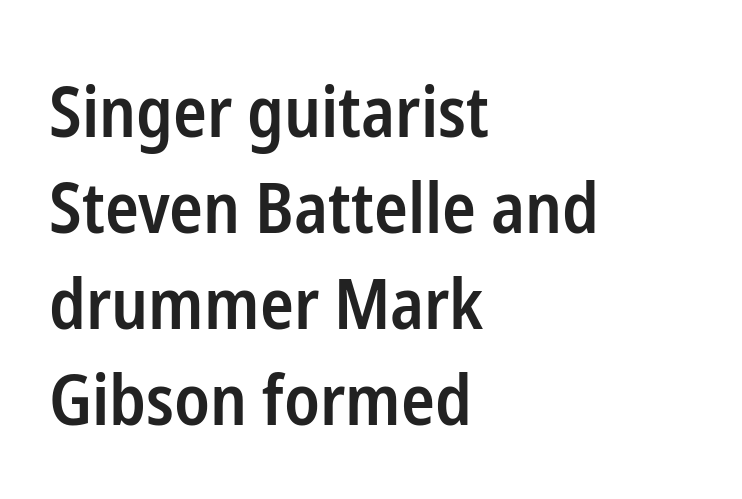
{"serif": "no", "italic": "no", "bold": "semi", "weight": "semibold", "width": "condensed", "stroke_contrast": "low", "x_height": "medium", "monospaced": "no", "underline": "no", "align": "left", "line_spacing": "normal", "line_spacing_ratio": 1.37, "letter_spacing": "normal", "letter_spacing_em": 0.0, "glyph_px": 70}
